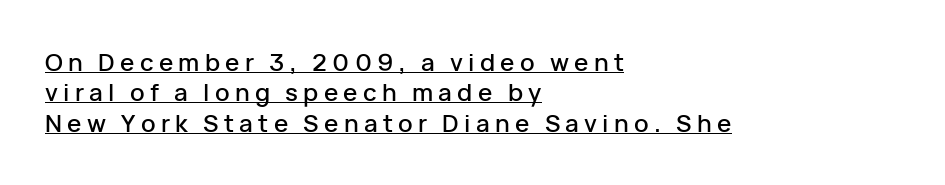
Q: Is the text italic (slanted)? A: No, it is upright.
Q: Is the text underlined? A: Yes.
Q: How is the paragraph aligned? A: Left-aligned.
Q: Is the spacing between letters normal or unusually wide? A: Unusually wide.
Q: Is the spacing between lines tight, normal or loose? A: Normal.
